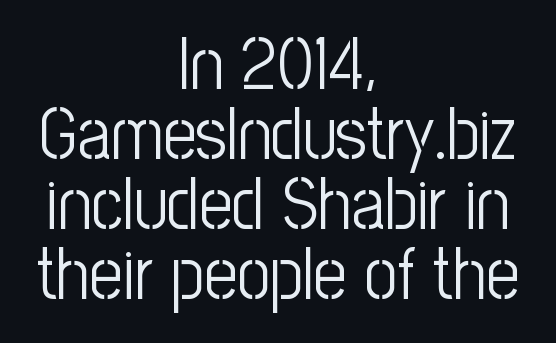
Q: Is the text bold? A: No.
Q: Is the text italic (slanted)? A: No, it is upright.
Q: Is the typeface a serif or a sans-serif typeface? A: Sans-serif.
Q: Is the text underlined? A: No.
Q: How is the paragraph aligned? A: Centered.
Q: Is the spacing between letters normal or unusually wide? A: Normal.
Q: Is the spacing between lines tight, normal or loose? A: Tight.
Q: Width (condensed, normal, or wide)? A: Condensed.
Q: Stroke contrast? A: Low.
Q: x-height? A: Medium.
Q: Monospaced? A: No.
